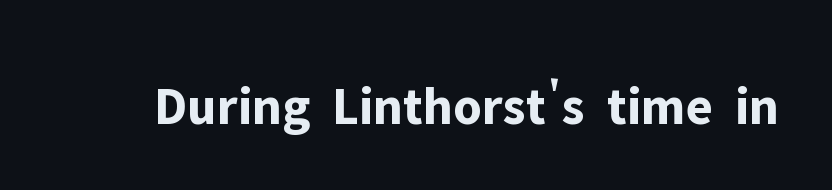
The image shows 54 px bold sans-serif type, upright; set normal letter spacing, not underlined; low stroke contrast and a medium x-height.
